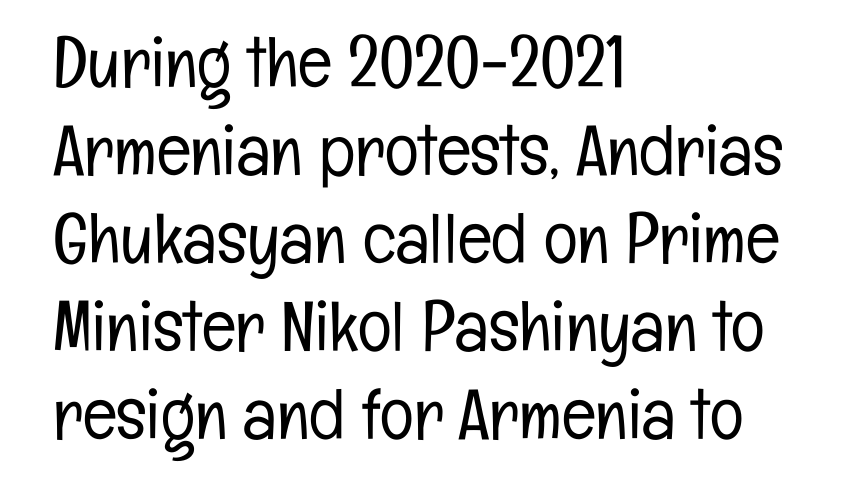
The image shows 71 px light, condensed sans-serif type, upright; set left-aligned, line spacing 1.24x, normal letter spacing, not underlined; low stroke contrast and a medium x-height.
